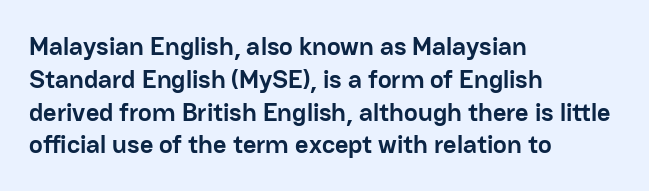
Reading down the column, the eye jumps a familiar distance to each next line. The passage shown is not underscored anywhere. Its strokes are broad and dark, the hallmark of bold type. Quick note: not italic, upright. Observe the ordinary spacing: letters are neighbours, not strangers. Line beginnings align vertically; line endings do not.
